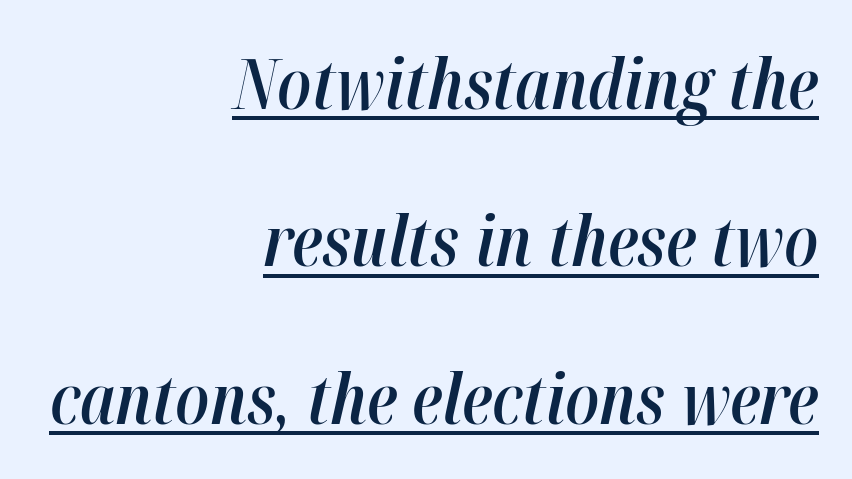
The image shows 70 px semibold, condensed type, italic (leaning right); set right-aligned, loose line spacing (2.25x), normal letter spacing, underlined; high stroke contrast and a medium x-height.
